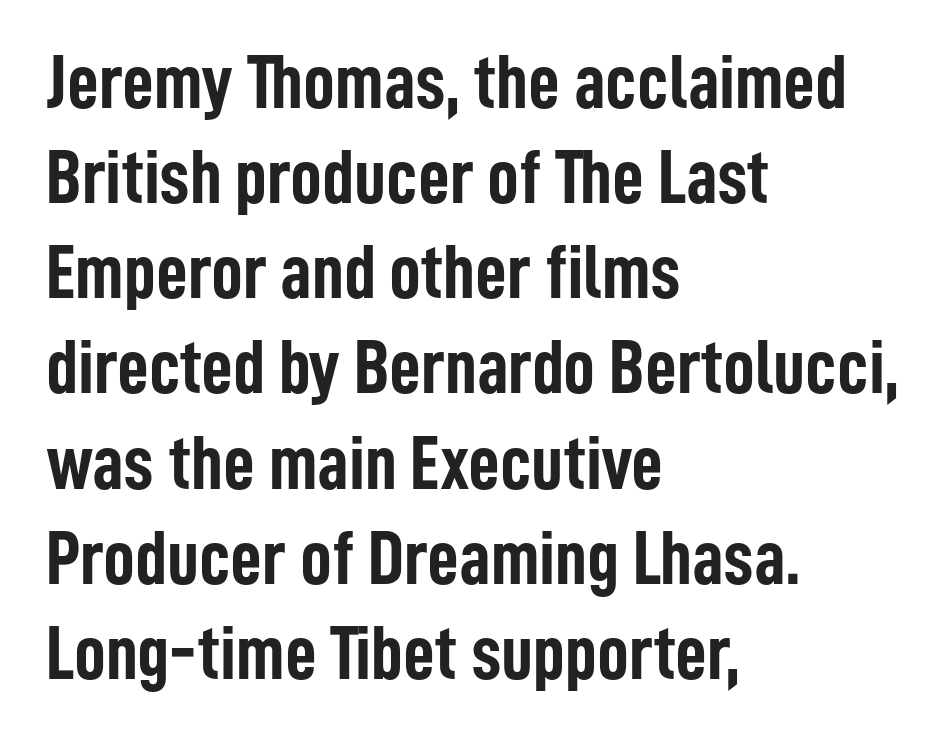
{"serif": "no", "italic": "no", "bold": "yes", "weight": "semibold", "width": "condensed", "stroke_contrast": "low", "x_height": "medium", "monospaced": "no", "underline": "no", "align": "left", "line_spacing_ratio": 1.22, "letter_spacing": "normal", "letter_spacing_em": 0.0, "glyph_px": 78}
